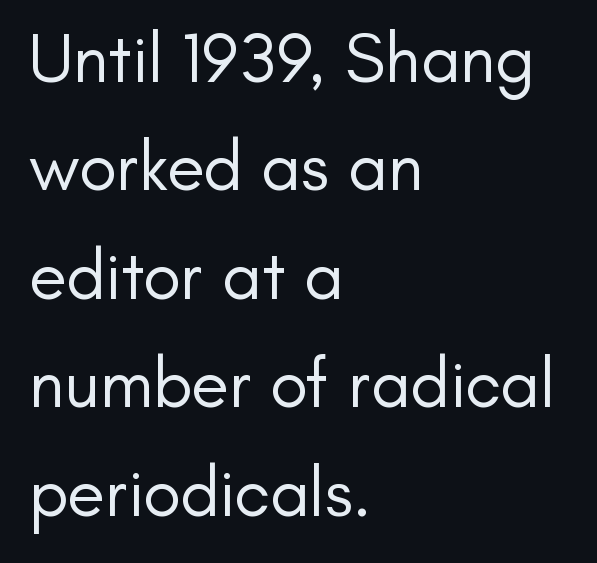
Is the block centered? No — it sits flush against the left margin. Each new line begins a customary step beneath the previous one. To sum up the face: it is a sans, with no serifs. The typesetting does not lean heavy: it is not bold. A bare baseline throughout the passage. Character widths vary here, with narrow letters taking less room than wide ones.
